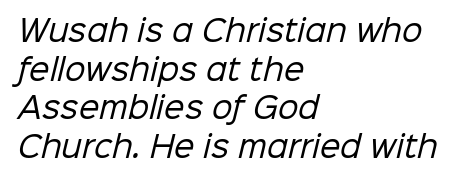
Where is the straight margin? On the left. Compared with a typical body face, this is equally light or lighter still. Varying glyph widths throughout — classic text-font behaviour. Unmarked baselines from the first word to the last.
